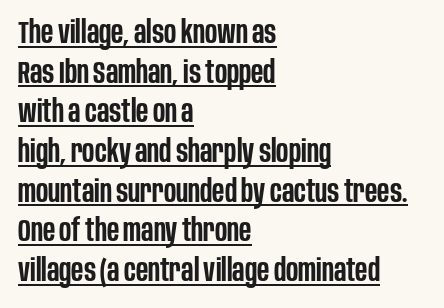
Decoration check: the copy is underlined. The lines in this sample share a left origin and differ only in where they stop. Font category for this specimen: sans-serif. The gaps between neighbouring characters are ordinary and unremarkable. Is there any slant? The stems are plumb.
